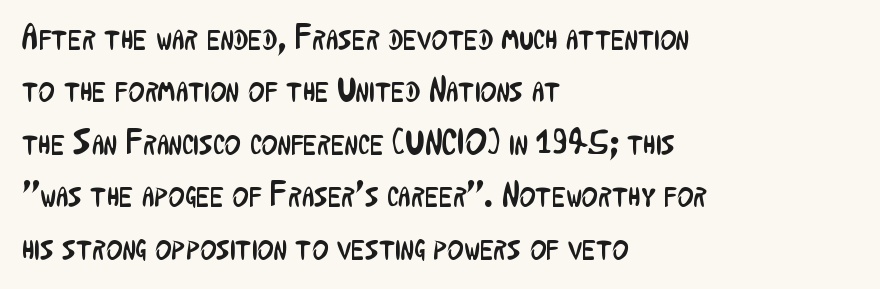
Q: Is the text bold? A: No.
Q: Is the text italic (slanted)? A: No, it is upright.
Q: Is the typeface a serif or a sans-serif typeface? A: Sans-serif.
Q: Is the text underlined? A: No.
Q: How is the paragraph aligned? A: Left-aligned.
Q: Is the spacing between letters normal or unusually wide? A: Normal.
Q: Is the spacing between lines tight, normal or loose? A: Normal.
Q: Width (condensed, normal, or wide)? A: Condensed.
Q: Stroke contrast? A: Low.
Q: x-height? A: Medium.
Q: Monospaced? A: No.
